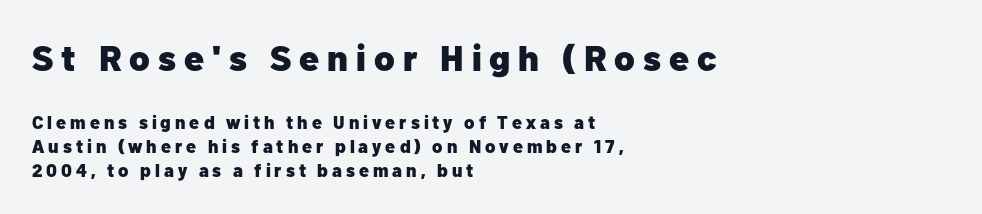
A student would notice the top passage is typeset larger than what follows. A classic flush-left, rag-right setting is used for this passage. The words here are not underlined. Strong, thick strokes mark this as bold type. The text was rendered using a sans face with plain stroke endings.
